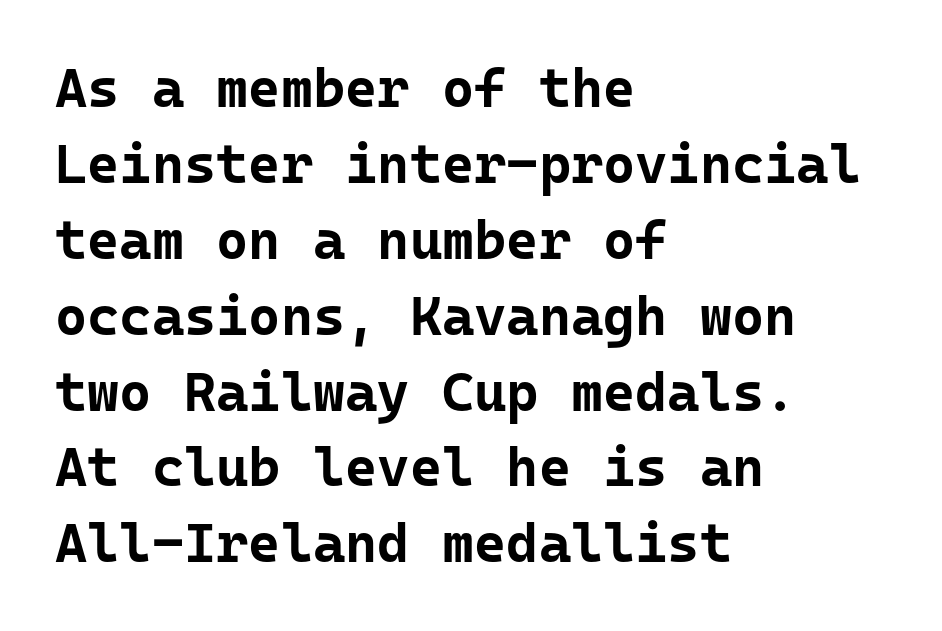
The image shows 55 px bold sans-serif type, upright, monospaced; set left-aligned, normal line spacing (1.38x), normal letter spacing, not underlined; low stroke contrast and a medium x-height.
